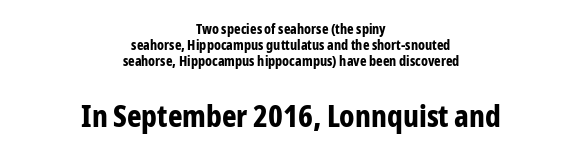
The image shows 31 px bold, condensed sans-serif type, upright; set centered, tight line spacing (1.15x), normal letter spacing, not underlined; the second (bottom) block is 2.21x larger; low stroke contrast and a medium x-height.
